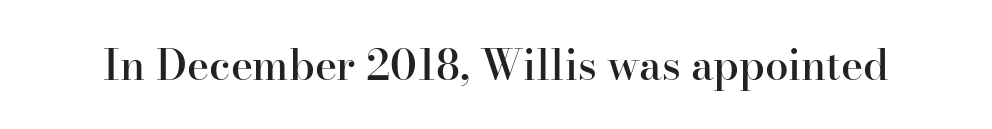
Q: Is the text bold? A: Semi-bold.
Q: Is the text italic (slanted)? A: No, it is upright.
Q: Is the typeface a serif or a sans-serif typeface? A: Serif.
Q: Is the text underlined? A: No.
Q: Is the spacing between letters normal or unusually wide? A: Normal.
Q: Width (condensed, normal, or wide)? A: Normal.
Q: Stroke contrast? A: High.
Q: x-height? A: Small.
Q: Monospaced? A: No.
